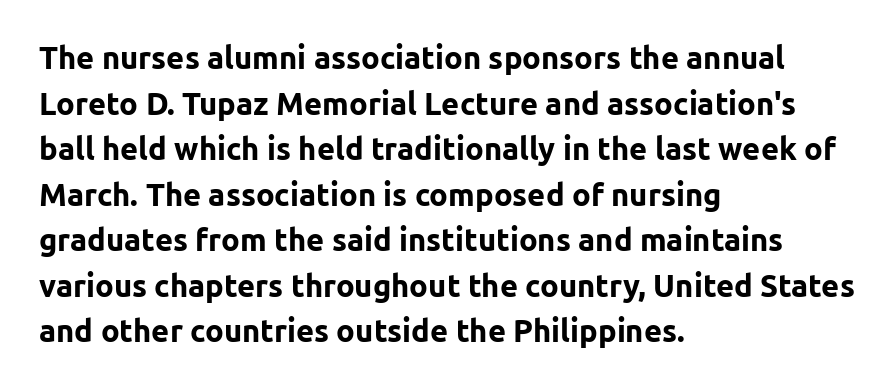
The font family rendered here belongs to the sans-serif group. The tracking reads as untouched default to a designer's eye. The specimen reads as upright at a glance. A normal amount of white space separates one row of letters from the next. The baseline area is clear. The lines are quadded left.
